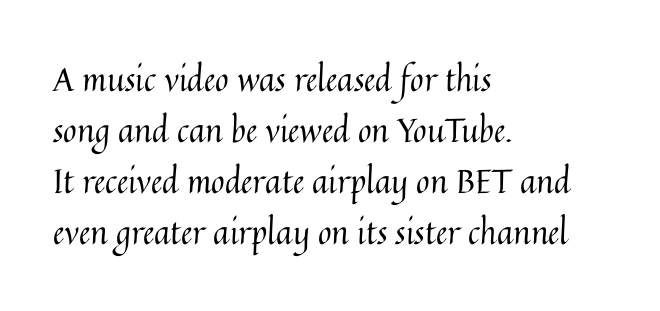
Nothing unusual about the tracking: characters are spaced as the font intends. Counters stay open thanks to moderate or lighter strokes. Descenders hang freely into open space.
